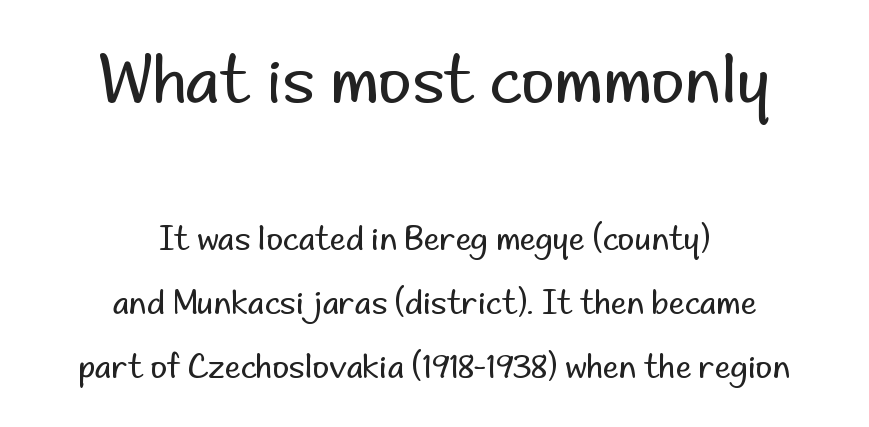
Q: Is the text bold? A: No.
Q: Is the text italic (slanted)? A: No, it is upright.
Q: Is the typeface a serif or a sans-serif typeface? A: Sans-serif.
Q: Is the text underlined? A: No.
Q: How is the paragraph aligned? A: Centered.
Q: Is the spacing between letters normal or unusually wide? A: Normal.
Q: Is the spacing between lines tight, normal or loose? A: Loose.
Q: Which block of text is set in a larger size, the first (top) or the second (bottom)? A: The first (top) one.
Q: Width (condensed, normal, or wide)? A: Normal.
Q: Stroke contrast? A: Low.
Q: x-height? A: Small.
Q: Monospaced? A: No.
